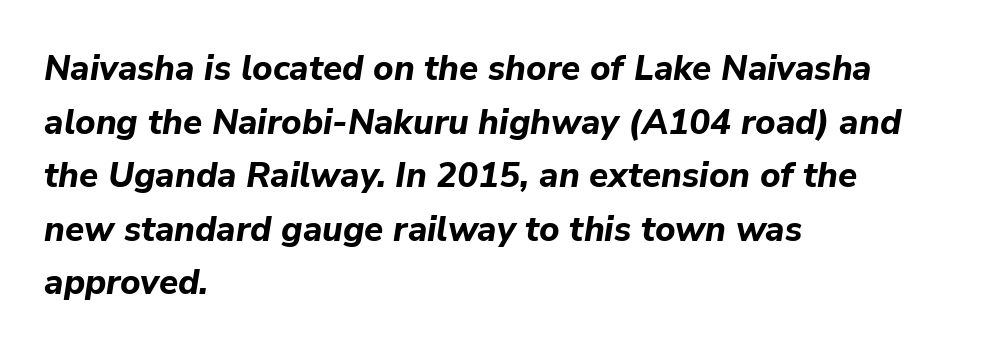
Students, observe: this is what conventionally led text looks like. Any mark beneath the type? The region is blank. Strokes here are thick enough to call this a true bold. Proportional: the letters do not fall into vertical columns. Horizontal alignment here is leftward, the default for most running prose. How are the letters spaced? Ordinarily, with no added tracking.
